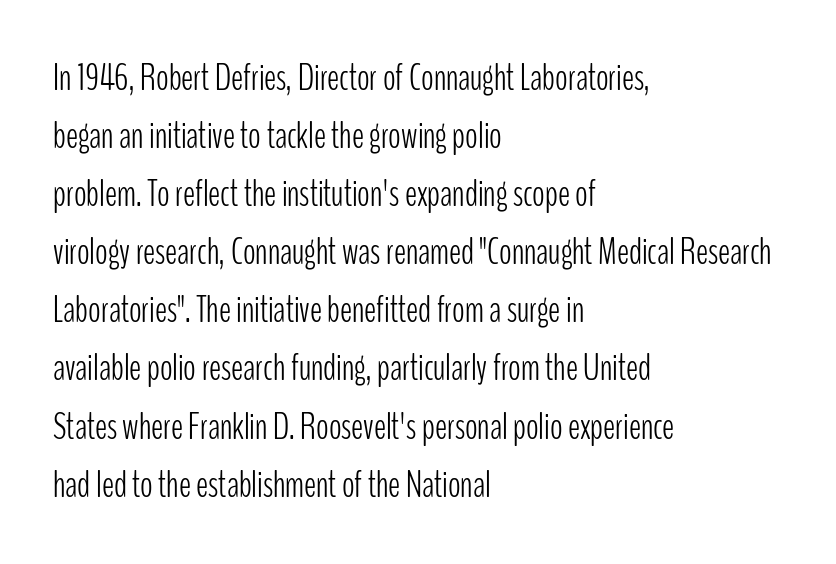
Serif or sans? Sans — the stroke terminals are bare. Check the space under the baseline: it is left empty. The strokes carry an ordinary text weight at most. Does the leading feel generous? No, just average.
